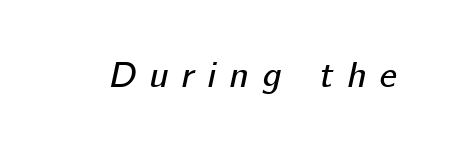
The image shows 36 px text type, italic (leaning right); set unusually wide letter spacing (+0.38 em), not underlined; low stroke contrast and a medium x-height.
